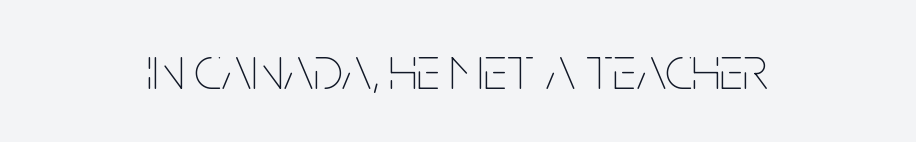
The image shows 61 px thin, condensed type, upright; set centered, normal letter spacing, not underlined; low stroke contrast and a large x-height.
